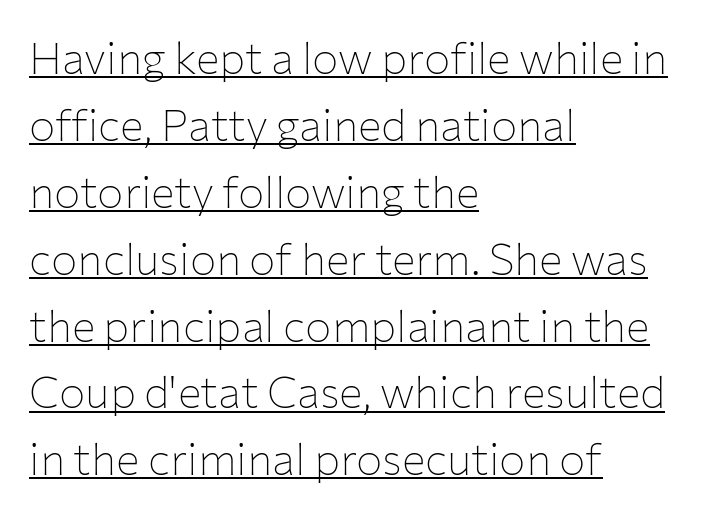
Think standard paragraph weight, or any step lighter than that. Vertically, the passage feels balanced, rows spaced as you'd expect. Posture: upright roman. Varying glyph widths throughout — classic text-font behaviour. Serif or sans? Sans — the stroke terminals are bare.
